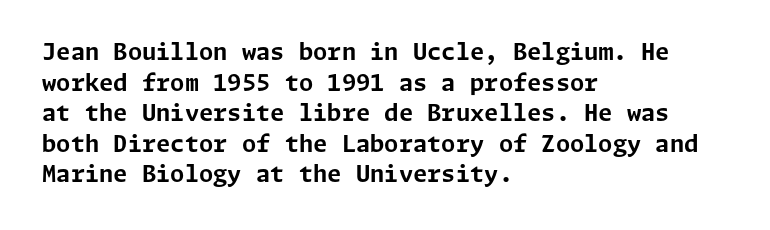
Nobody touched the tracking dial on this one. Heft: maximum for text — a bold. The rendering anchors every line to the left-hand side. The line-height multiplier appears to be the usual default.
